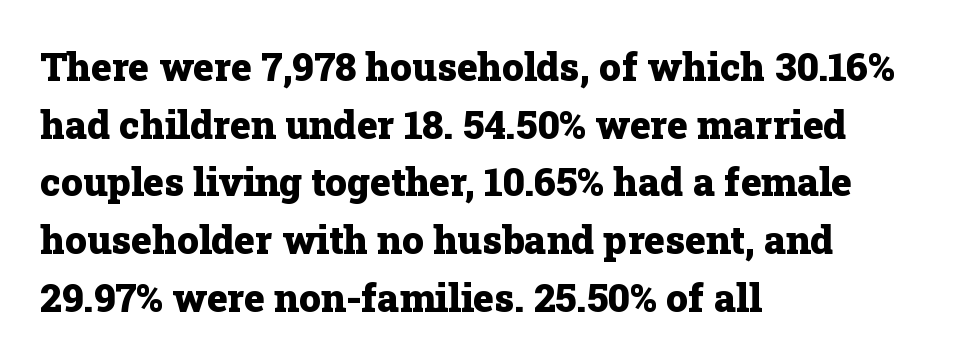
The image shows 39 px heavy serif type, upright; set left-aligned, normal line spacing (1.48x), normal letter spacing, not underlined; low stroke contrast and a medium x-height.
